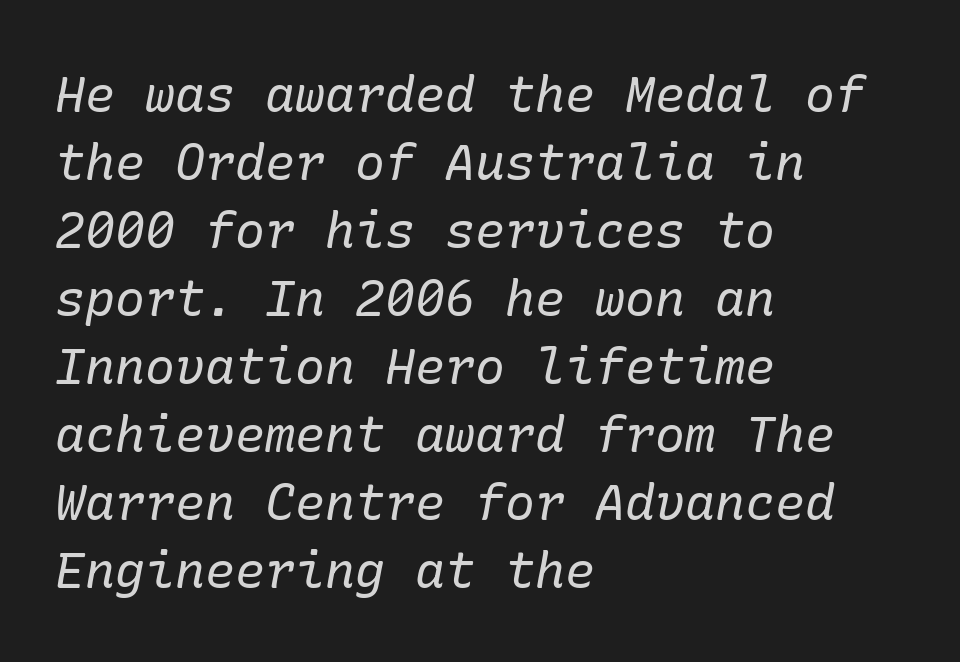
{"italic": "yes", "lean": "right", "slant_degrees": 10, "bold": "no", "weight": "regular", "width": "normal", "stroke_contrast": "low", "x_height": "medium", "underline": "no", "align": "left", "line_spacing": "normal", "line_spacing_ratio": 1.36, "letter_spacing": "normal", "letter_spacing_em": 0.0, "glyph_px": 50}
